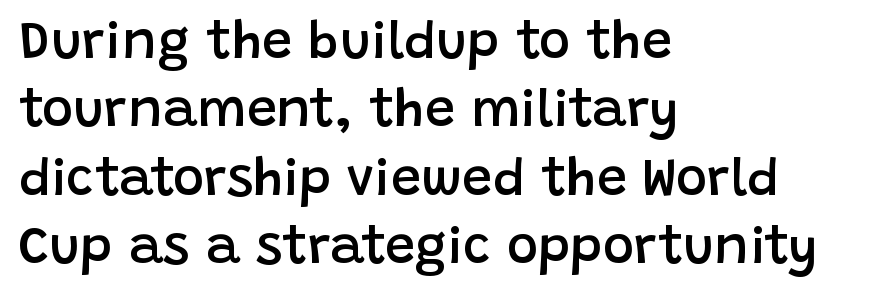
{"serif": "no", "italic": "no", "bold": "semi", "weight": "semibold", "width": "normal", "stroke_contrast": "low", "x_height": "large", "monospaced": "no", "underline": "no", "align": "left", "line_spacing": "normal", "line_spacing_ratio": 1.29, "letter_spacing": "normal", "letter_spacing_em": 0.0, "glyph_px": 53}
